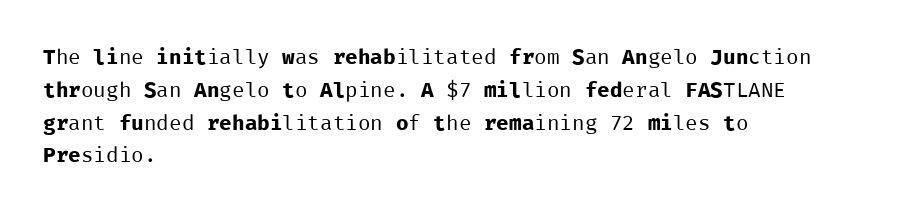
Q: Is the text bold? A: No.
Q: Is the text italic (slanted)? A: No, it is upright.
Q: Is the text underlined? A: No.
Q: How is the paragraph aligned? A: Left-aligned.
Q: Is the spacing between letters normal or unusually wide? A: Normal.
Q: Is the spacing between lines tight, normal or loose? A: Normal.
